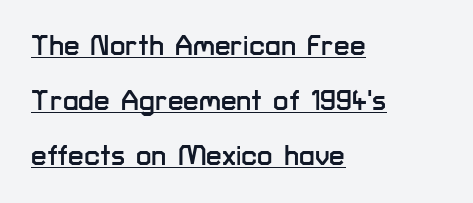
Q: Is the text italic (slanted)? A: No, it is upright.
Q: Is the typeface a serif or a sans-serif typeface? A: Sans-serif.
Q: Is the text underlined? A: Yes.
Q: How is the paragraph aligned? A: Left-aligned.
Q: Is the spacing between letters normal or unusually wide? A: Normal.
Q: Is the spacing between lines tight, normal or loose? A: Loose.
Q: Width (condensed, normal, or wide)? A: Normal.
Q: Stroke contrast? A: Low.
Q: x-height? A: Medium.
Q: Monospaced? A: No.
